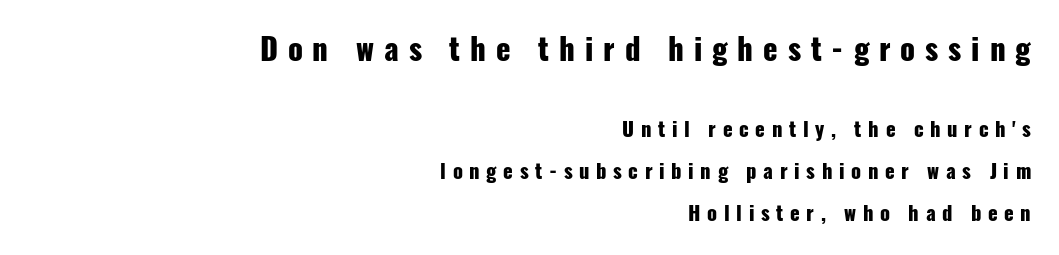
The face used here appears at its bigger size in the upper chunk. The passage shown stacks its lines with a broad gap. Looks like regular typesetting: each glyph gets only the width it needs. Any mark beneath the type? The region is blank. The paragraph shown leans on its right margin.
